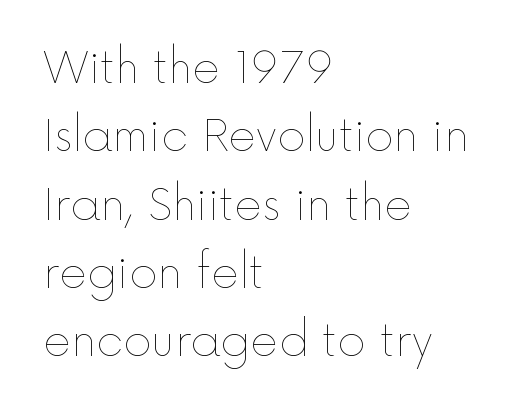
Q: Is the text bold? A: No.
Q: Is the text italic (slanted)? A: No, it is upright.
Q: Is the text underlined? A: No.
Q: How is the paragraph aligned? A: Left-aligned.
Q: Is the spacing between letters normal or unusually wide? A: Normal.
Q: Is the spacing between lines tight, normal or loose? A: Normal.
Q: Width (condensed, normal, or wide)? A: Normal.
Q: x-height? A: Medium.
Q: Monospaced? A: No.
